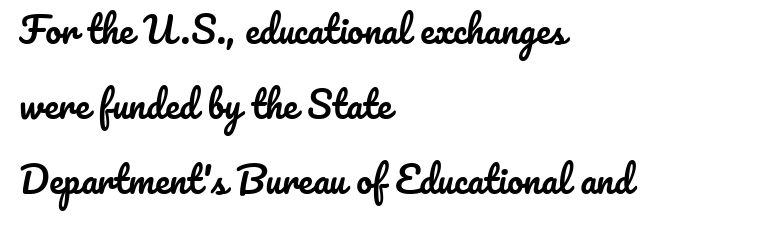
The image shows 36 px text type; set left-aligned, loose line spacing (2.09x), normal letter spacing, not underlined; low stroke contrast and a small x-height.
